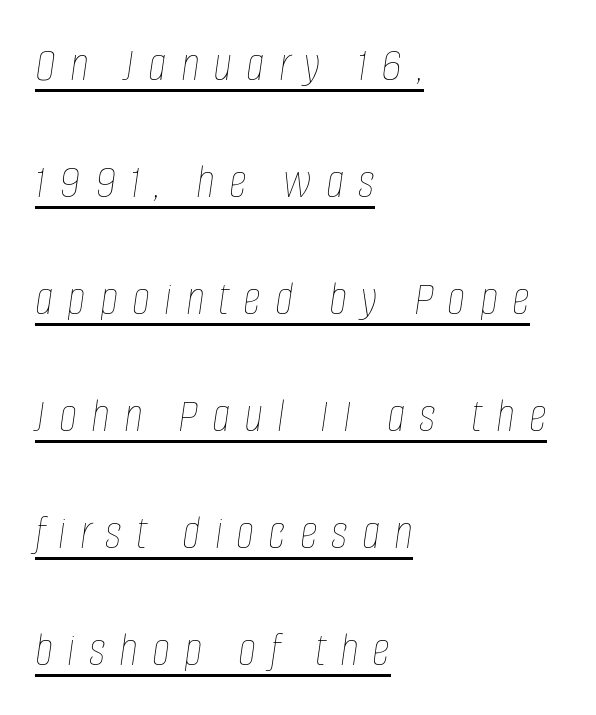
When letters slant like this, we call the style italic. Honestly, the rows look like they've been pulled way apart. Spacing verdict: proportional, widths tailored to each character. The weight tops out at a normal text grade.
